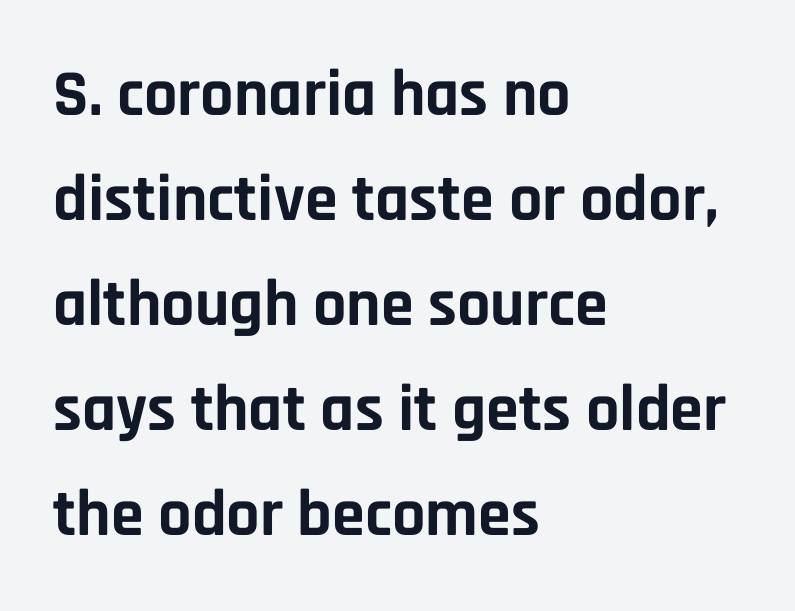
{"serif": "no", "italic": "no", "bold": "yes", "weight": "bold", "width": "normal", "stroke_contrast": "low", "x_height": "large", "monospaced": "no", "underline": "no", "align": "left", "line_spacing": "normal", "line_spacing_ratio": 1.59, "letter_spacing": "normal", "letter_spacing_em": 0.0, "glyph_px": 66}
